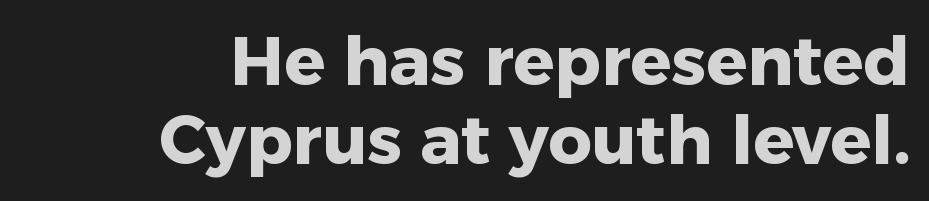
Q: Is the text bold? A: Yes.
Q: Is the text italic (slanted)? A: No, it is upright.
Q: Is the typeface a serif or a sans-serif typeface? A: Sans-serif.
Q: Is the text underlined? A: No.
Q: How is the paragraph aligned? A: Right-aligned.
Q: Is the spacing between letters normal or unusually wide? A: Normal.
Q: Width (condensed, normal, or wide)? A: Normal.
Q: Stroke contrast? A: Low.
Q: x-height? A: Medium.
Q: Monospaced? A: No.
